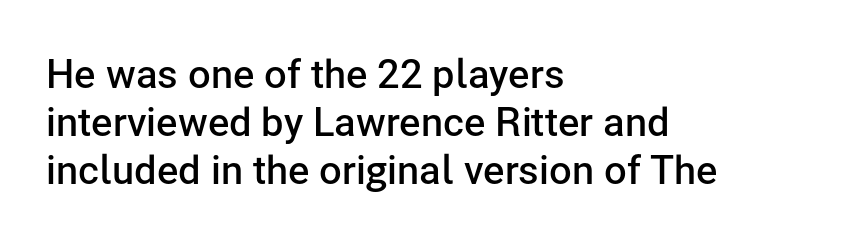
The image shows 40 px semibold sans-serif type, upright; set left-aligned, line spacing 1.2x, normal letter spacing, not underlined; low stroke contrast and a medium x-height.
